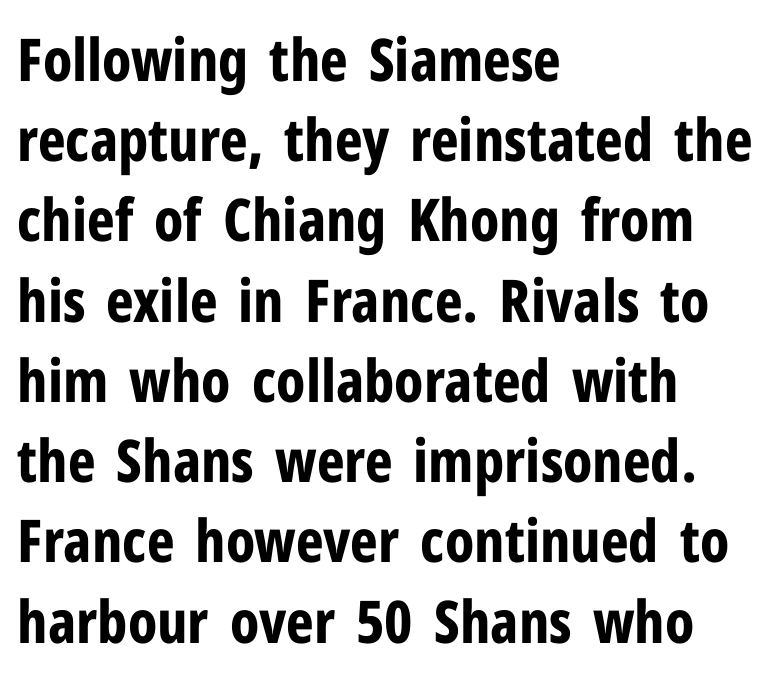
Characters remain perfectly vertical along every line. Just letters on the line, the space beneath them empty. A typesetter would call this zero additional tracking. Is this a fixed-width face? No — the glyphs have proportional, varying widths. How would I describe the line gaps? Plain and ordinary. The strokes are fattened all the way to bold.
